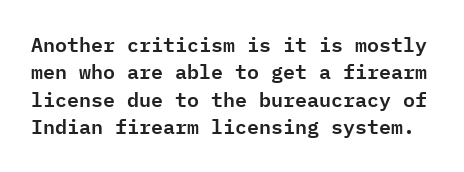
The image shows 20 px text type, upright; set normal line spacing (1.37x), normal letter spacing, not underlined.
